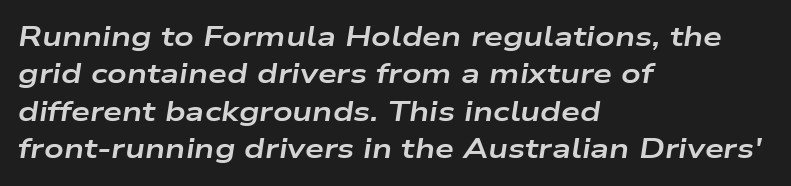
Q: Is the text bold? A: Yes.
Q: Is the text italic (slanted)? A: Yes, it leans right by about 9 degrees.
Q: Is the text underlined? A: No.
Q: How is the paragraph aligned? A: Left-aligned.
Q: Is the spacing between letters normal or unusually wide? A: Normal.
Q: Is the spacing between lines tight, normal or loose? A: Normal.
